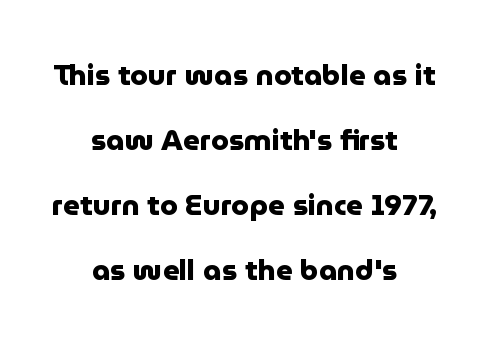
{"serif": "no", "italic": "no", "bold": "yes", "weight": "heavy", "width": "normal", "stroke_contrast": "low", "x_height": "medium", "monospaced": "no", "underline": "no", "align": "center", "line_spacing": "loose", "line_spacing_ratio": 2.24, "letter_spacing": "normal", "letter_spacing_em": 0.0, "glyph_px": 29}
